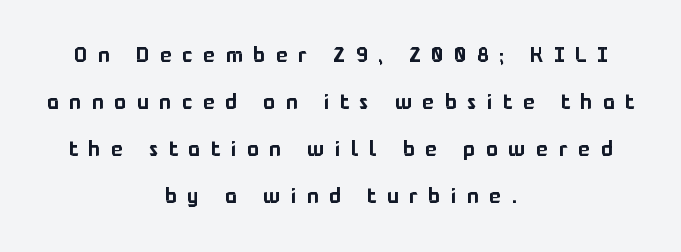
The image shows 22 px text type, upright; set centered, loose line spacing (2.13x), unusually wide letter spacing (+0.49 em), not underlined.
